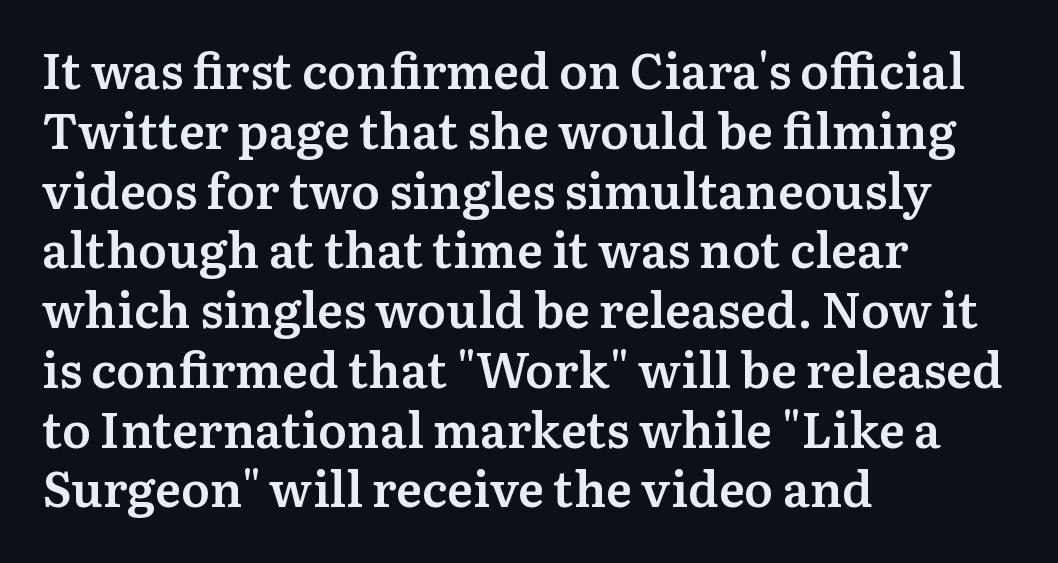
The image shows 49 px semibold serif type, upright; set left-aligned, line spacing 1.22x, normal letter spacing, not underlined; medium stroke contrast and a medium x-height.
